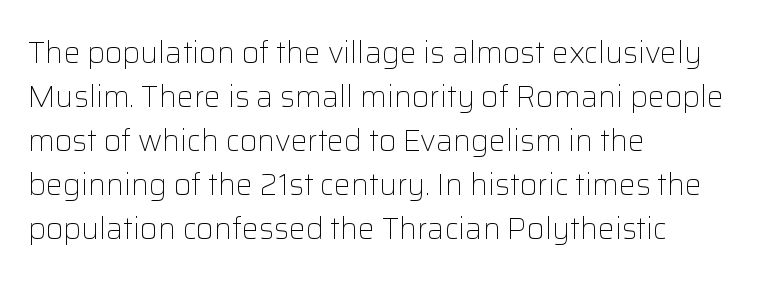
Unmarked baselines from the first word to the last. Quick note: interline space is typical. Vertical stems look standard width or narrower in stroke. Students, note that the glyphs here touch the page at normal intervals. Every row of glyphs begins at an identical x-position on the left. The characters display no serif detailing; their extremities are plain.
